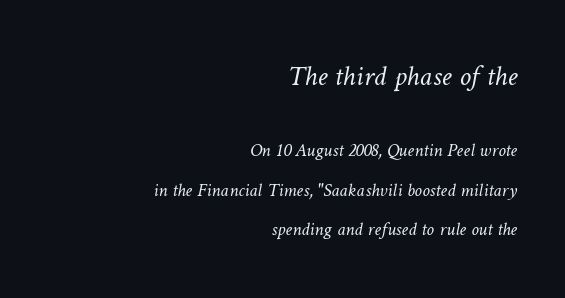
Q: Is the text bold? A: No.
Q: Is the text underlined? A: No.
Q: How is the paragraph aligned? A: Right-aligned.
Q: Is the spacing between letters normal or unusually wide? A: Normal.
Q: Is the spacing between lines tight, normal or loose? A: Loose.
Q: Which block of text is set in a larger size, the first (top) or the second (bottom)? A: The first (top) one.
Q: Width (condensed, normal, or wide)? A: Normal.
Q: Stroke contrast? A: Low.
Q: x-height? A: Medium.
Q: Monospaced? A: No.
